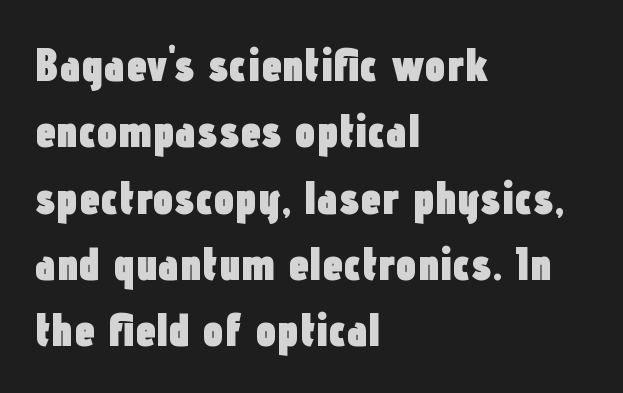
{"serif": "no", "italic": "no", "bold": "yes", "weight": "heavy", "width": "condensed", "stroke_contrast": "low", "x_height": "medium", "monospaced": "no", "underline": "no", "align": "left", "line_spacing": "normal", "line_spacing_ratio": 1.41, "letter_spacing": "normal", "letter_spacing_em": 0.0, "glyph_px": 47}
